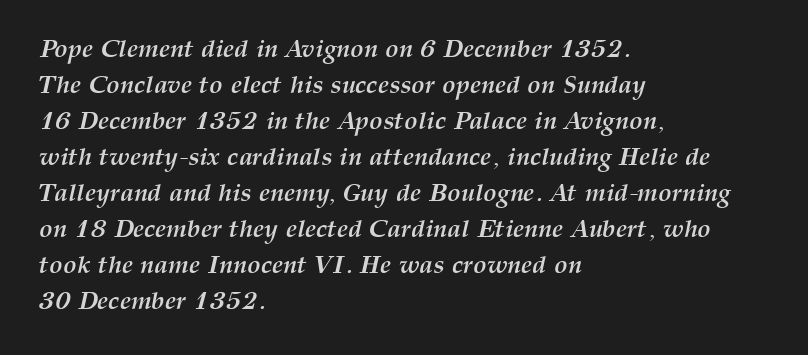
{"italic": "yes", "lean": "right", "slant_degrees": 12, "bold": "yes", "underline": "no", "align": "left", "line_spacing": "normal", "line_spacing_ratio": 1.44, "letter_spacing": "normal", "letter_spacing_em": 0.0, "glyph_px": 25}
